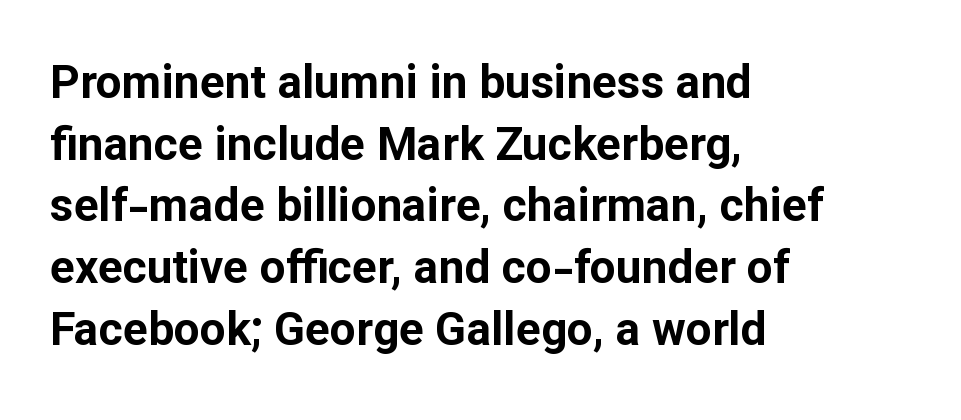
{"serif": "no", "italic": "no", "bold": "yes", "weight": "bold", "width": "normal", "stroke_contrast": "low", "x_height": "medium", "monospaced": "no", "underline": "no", "align": "left", "line_spacing": "normal", "line_spacing_ratio": 1.34, "letter_spacing": "normal", "letter_spacing_em": 0.0, "glyph_px": 46}
